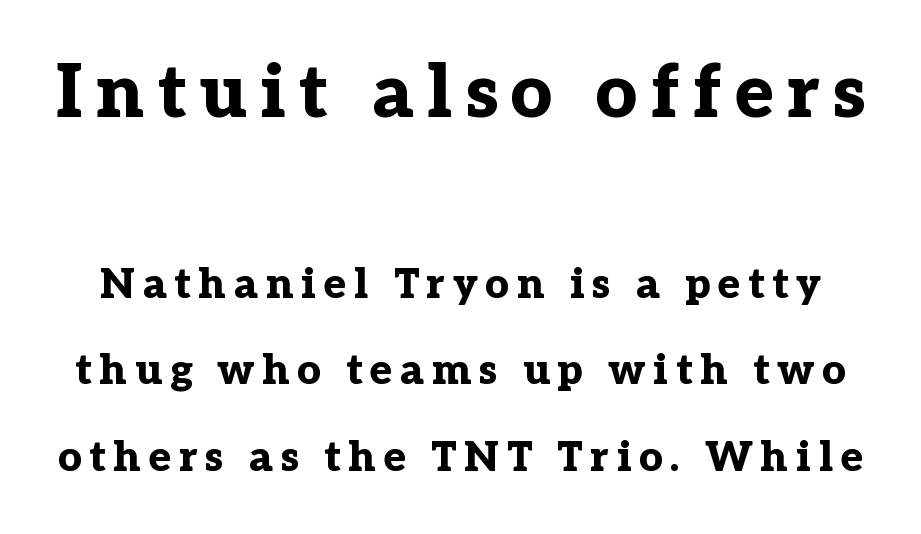
The typesetting leans heavy: a genuine bold. Only glyphs here, with clear space below each row. Is the lower block the larger one? No — the upper block carries the bigger type. The face used here is proportionally spaced, like ordinary book or web type.
